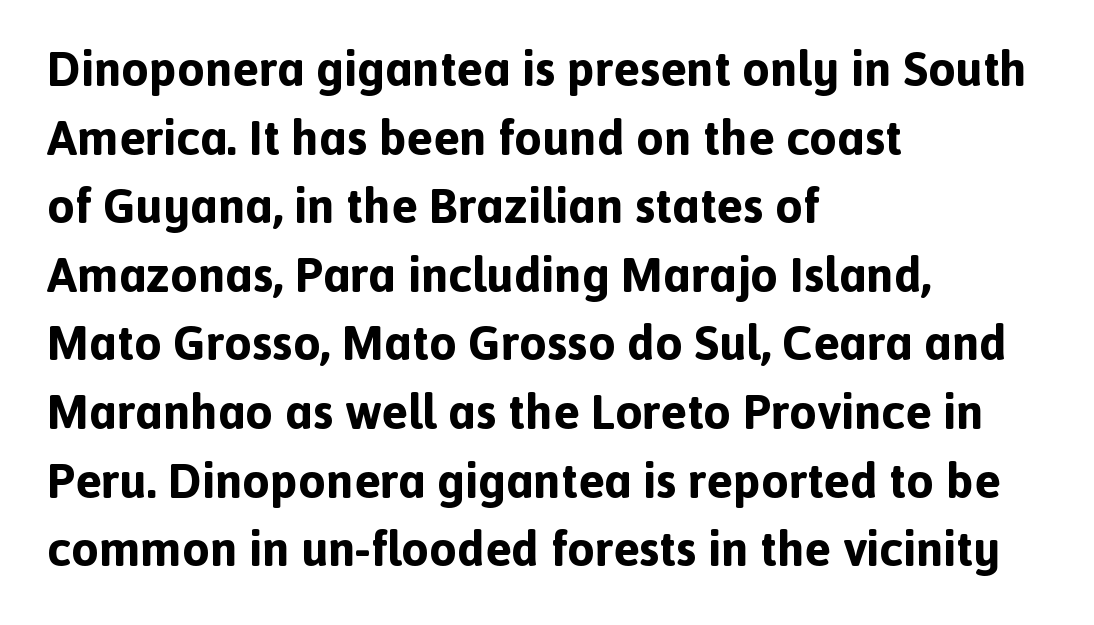
The image shows 49 px bold sans-serif type, upright; set left-aligned, normal line spacing (1.4x), normal letter spacing, not underlined; a medium x-height.
